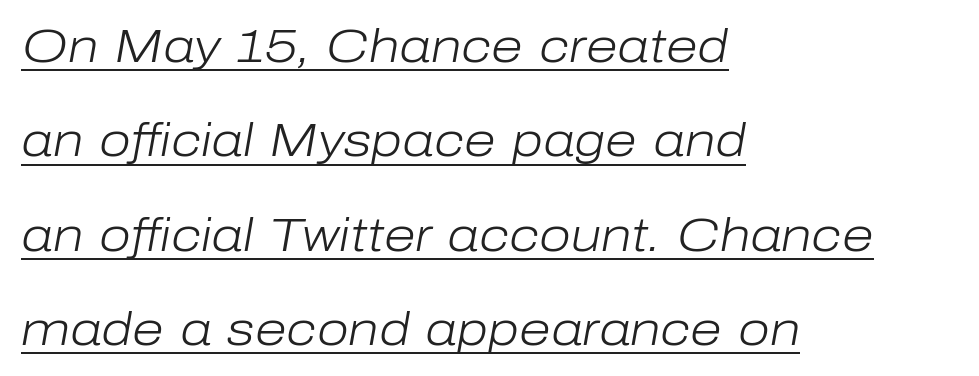
Q: Is the text bold? A: No.
Q: Is the text italic (slanted)? A: Yes, it leans right by about 10 degrees.
Q: Is the text underlined? A: Yes.
Q: How is the paragraph aligned? A: Left-aligned.
Q: Is the spacing between letters normal or unusually wide? A: Normal.
Q: Is the spacing between lines tight, normal or loose? A: Loose.
Q: Width (condensed, normal, or wide)? A: Normal.
Q: Stroke contrast? A: Low.
Q: x-height? A: Medium.
Q: Monospaced? A: No.
